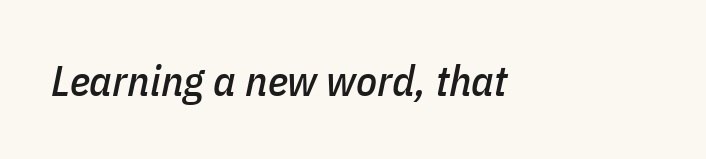
The whole block is typeset with a tilt. Each letter keeps its own natural width here, so spacing adapts to shape. The glyphs are unaccompanied by any horizontal stroke below them. Nobody touched the tracking dial on this one.
